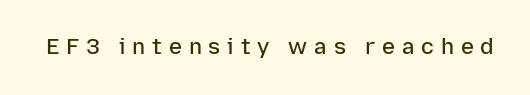
Q: Is the text bold? A: Semi-bold.
Q: Is the text italic (slanted)? A: No, it is upright.
Q: Is the text underlined? A: No.
Q: Is the spacing between letters normal or unusually wide? A: Unusually wide.
